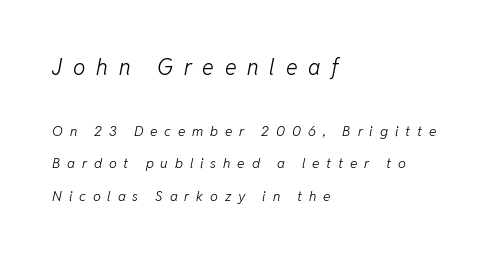
The weight tops out at a normal text grade. The lines are quadded left. The letters are spread apart with noticeably loose tracking. The leading is generous, giving the passage an open texture. Anything drawn beneath the words? Only blank space. Block one is the big one; block two sits smaller underneath.
